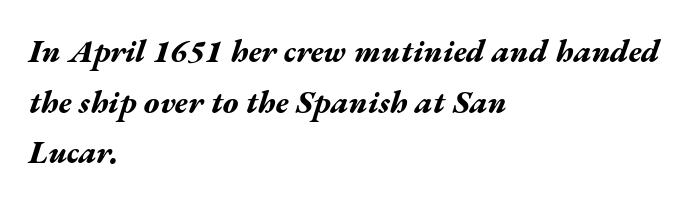
The image shows 32 px bold, wide type, italic (leaning right); set left-aligned, normal line spacing (1.58x), normal letter spacing, not underlined; medium stroke contrast and a medium x-height.
